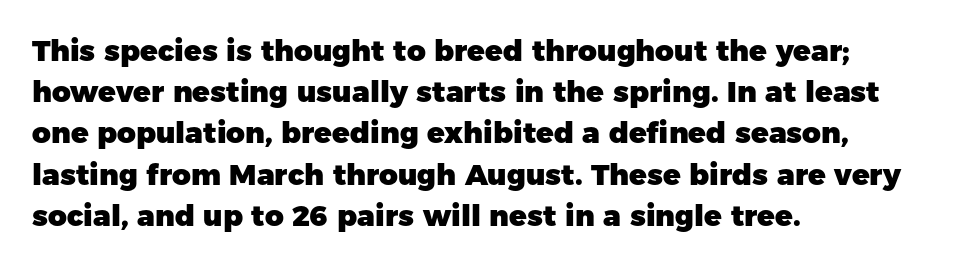
{"serif": "no", "italic": "no", "bold": "yes", "weight": "heavy", "width": "normal", "stroke_contrast": "low", "x_height": "medium", "monospaced": "no", "underline": "no", "align": "left", "line_spacing": "normal", "line_spacing_ratio": 1.42, "letter_spacing": "normal", "letter_spacing_em": 0.0, "glyph_px": 29}
